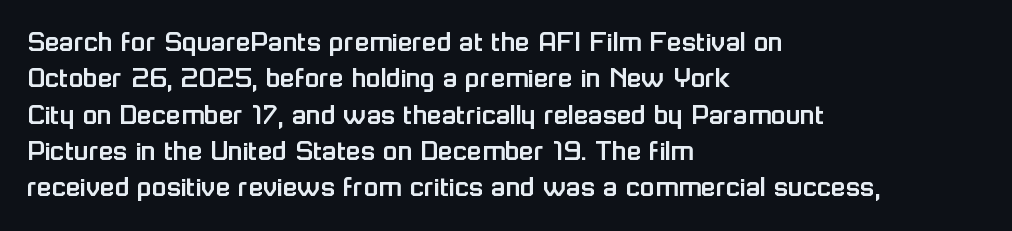
The image shows 30 px sans-serif type, upright; set left-aligned, line spacing 1.21x, normal letter spacing, not underlined; low stroke contrast and a medium x-height.
